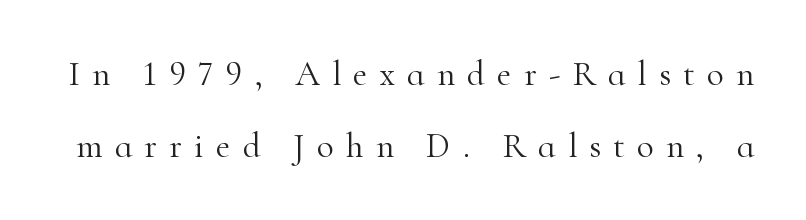
Q: Is the text bold? A: No.
Q: Is the text italic (slanted)? A: No, it is upright.
Q: Is the typeface a serif or a sans-serif typeface? A: Serif.
Q: Is the text underlined? A: No.
Q: Is the spacing between letters normal or unusually wide? A: Unusually wide.
Q: Is the spacing between lines tight, normal or loose? A: Loose.
Q: Width (condensed, normal, or wide)? A: Normal.
Q: Stroke contrast? A: High.
Q: x-height? A: Small.
Q: Monospaced? A: No.
